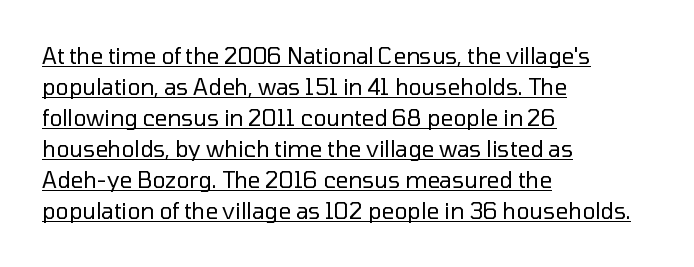
You can see a thin bar hugging the bottom of the glyphs. Interline gaps are of average width in this sample. Leftover space on each line is placed entirely after the last word. This is not heavy type; no bold has been used. In terms of posture, this sample is upright.
